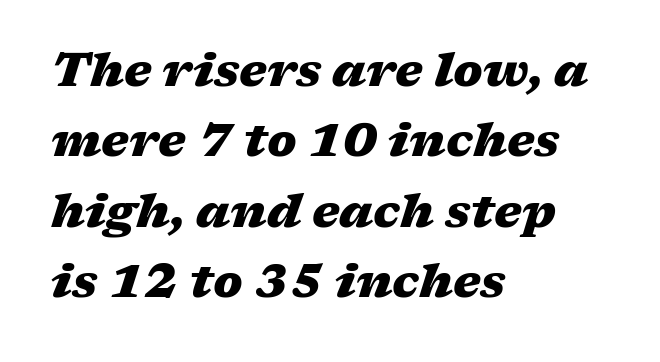
Looks like regular typesetting: each glyph gets only the width it needs. How are the letters spaced? Ordinarily, with no added tracking. Anything drawn beneath the words? Only blank space. It's the slanting kind of type. Its strokes are broad and dark, the hallmark of bold type. Notice how the passage keeps a crisp vertical edge on the left only.
